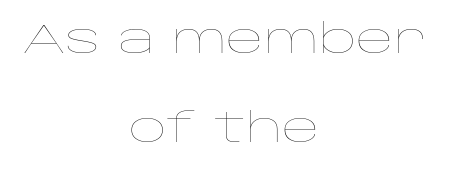
The image shows 41 px thin, wide type, upright; set centered, loose line spacing (2.16x), normal letter spacing, not underlined; low stroke contrast and a large x-height.
